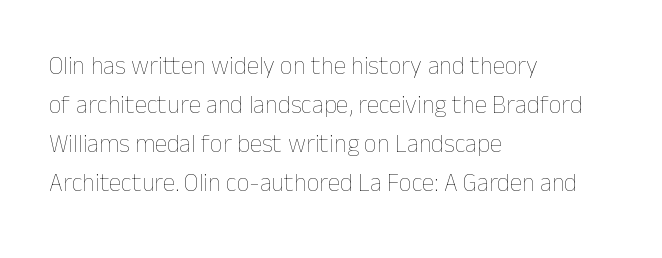
The image shows 25 px text type, upright; set left-aligned, normal line spacing (1.56x), normal letter spacing, not underlined.
